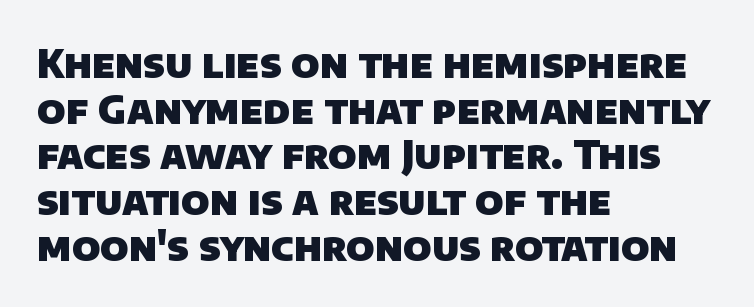
The image shows 39 px heavy sans-serif type; set left-aligned, line spacing 1.17x, normal letter spacing, not underlined; low stroke contrast and a large x-height.
